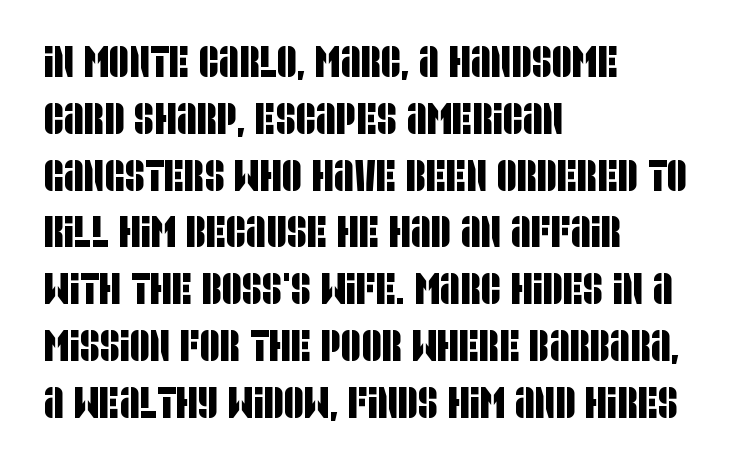
The image shows 44 px condensed sans-serif type; set left-aligned, normal line spacing (1.29x), normal letter spacing, not underlined; low stroke contrast and a large x-height.
